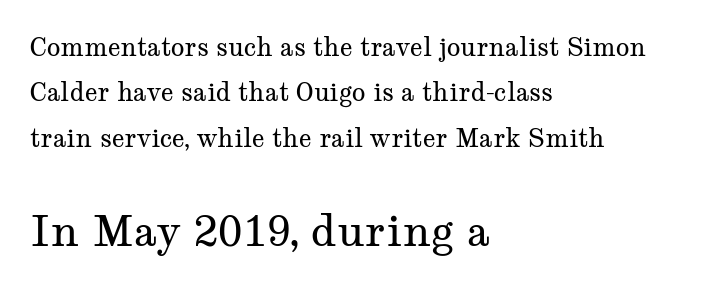
Q: Is the text bold? A: No.
Q: Is the text italic (slanted)? A: No, it is upright.
Q: Is the typeface a serif or a sans-serif typeface? A: Serif.
Q: Is the text underlined? A: No.
Q: How is the paragraph aligned? A: Left-aligned.
Q: Is the spacing between letters normal or unusually wide? A: Normal.
Q: Which block of text is set in a larger size, the first (top) or the second (bottom)? A: The second (bottom) one.
Q: Width (condensed, normal, or wide)? A: Wide.
Q: Stroke contrast? A: Medium.
Q: x-height? A: Medium.
Q: Monospaced? A: No.
